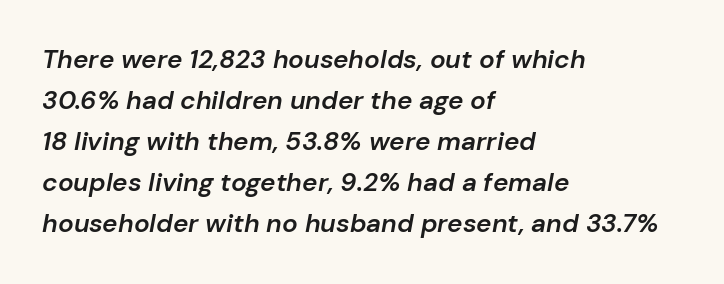
The image shows 26 px text type, italic (leaning right); set left-aligned, normal line spacing (1.58x), normal letter spacing, not underlined.
